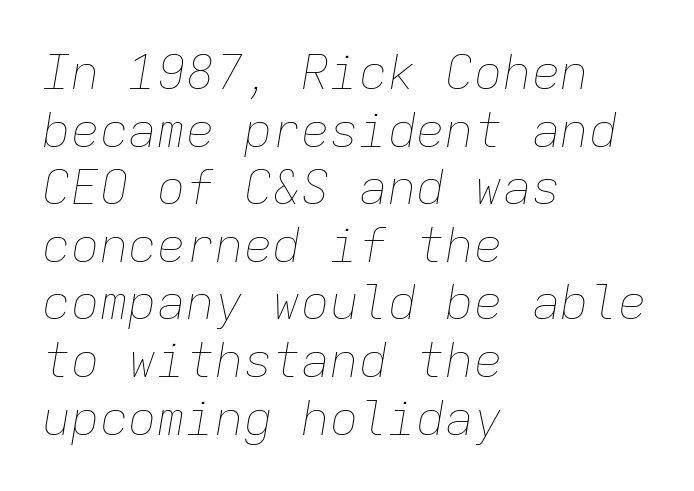
The image shows 48 px thin type, italic (leaning right), monospaced; set left-aligned, line spacing 1.2x, normal letter spacing, not underlined; low stroke contrast and a medium x-height.
